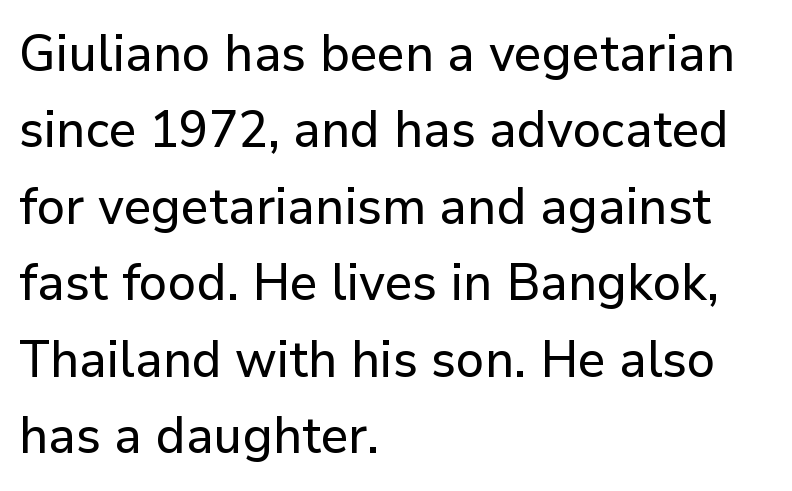
The image shows 51 px sans-serif type, upright; set left-aligned, normal line spacing (1.5x), normal letter spacing, not underlined; low stroke contrast and a medium x-height.
